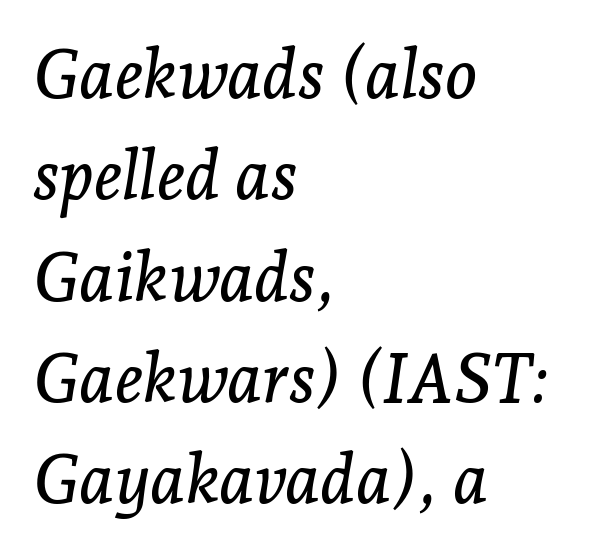
The image shows 68 px serif type, italic (leaning right); set left-aligned, normal line spacing (1.49x), normal letter spacing, not underlined; low stroke contrast and a medium x-height.
